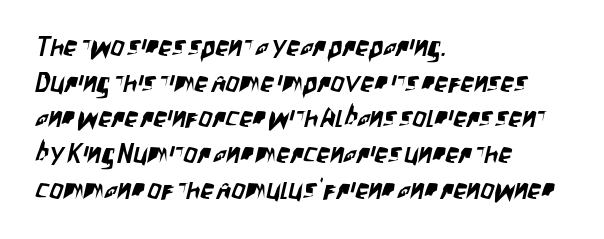
The image shows 27 px text type; set left-aligned, normal line spacing (1.32x), normal letter spacing, not underlined.
